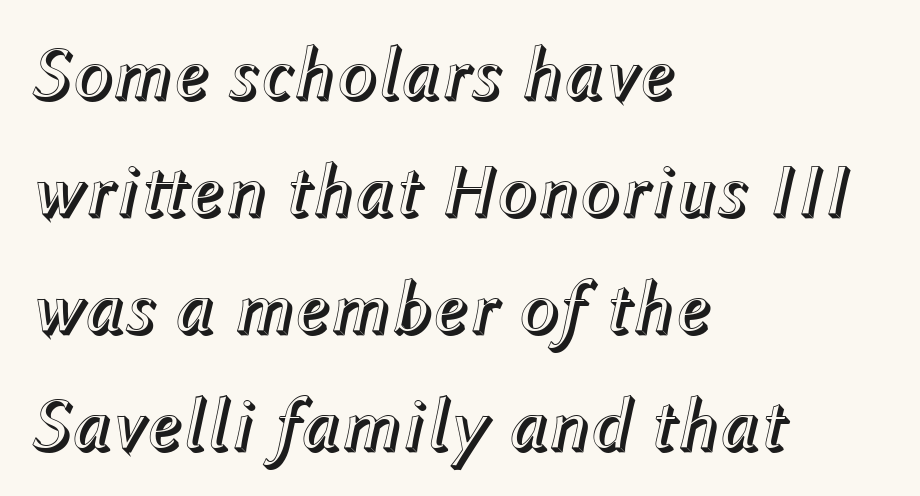
The image shows 75 px text type, italic (leaning right); set left-aligned, normal line spacing (1.56x), normal letter spacing, not underlined; a medium x-height.
